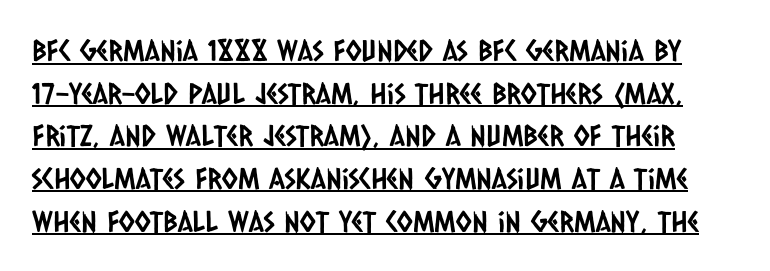
Q: Is the typeface a serif or a sans-serif typeface? A: Sans-serif.
Q: Is the text underlined? A: Yes.
Q: Is the spacing between letters normal or unusually wide? A: Normal.
Q: Is the spacing between lines tight, normal or loose? A: Normal.
Q: Width (condensed, normal, or wide)? A: Condensed.
Q: Stroke contrast? A: Low.
Q: x-height? A: Large.
Q: Monospaced? A: No.
